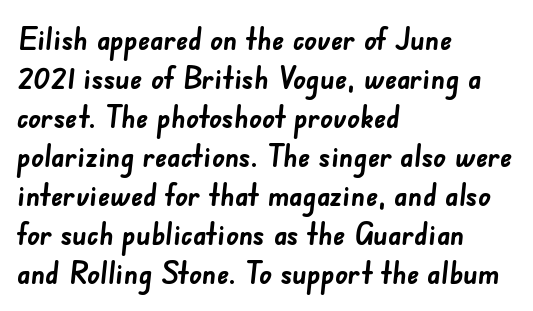
{"serif": "no", "bold": "yes", "weight": "semibold", "width": "normal", "stroke_contrast": "low", "x_height": "small", "monospaced": "no", "underline": "no", "align": "left", "line_spacing": "normal", "line_spacing_ratio": 1.26, "letter_spacing": "normal", "letter_spacing_em": 0.0, "glyph_px": 31}
